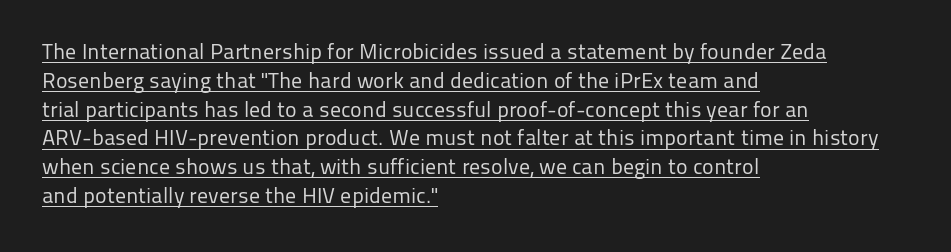
The horizontal fit of the characters is conventional and even. Heft: none added — not bold. Does a line run under the words? Yes, clearly. Honestly, the row spacing looks completely unremarkable. These lines were composed using upright roman letters. Horizontally, the lines are justified to the leading edge only.
